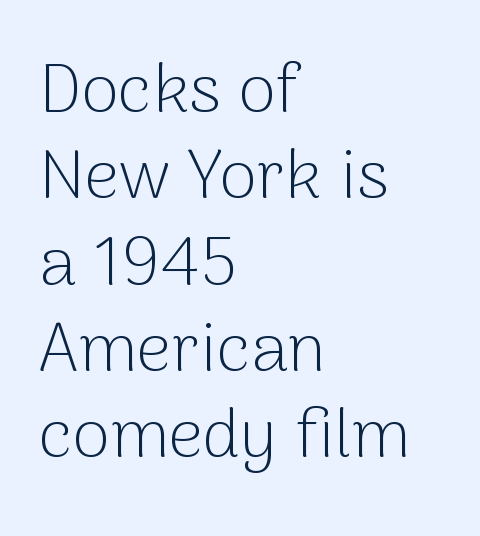
{"serif": "no", "italic": "no", "bold": "no", "weight": "light", "width": "normal", "stroke_contrast": "low", "x_height": "medium", "monospaced": "no", "underline": "no", "align": "left", "line_spacing": "normal", "line_spacing_ratio": 1.27, "letter_spacing": "normal", "letter_spacing_em": 0.0, "glyph_px": 68}
